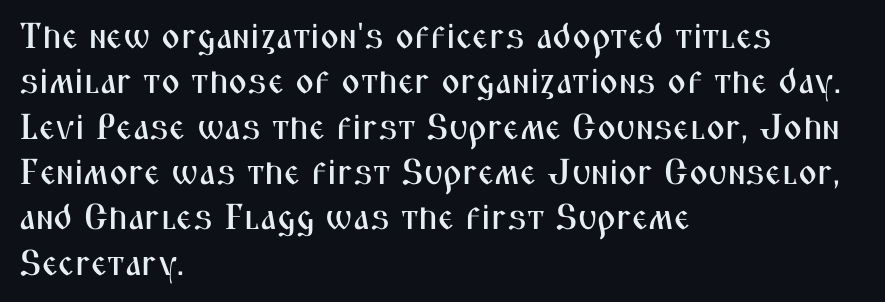
Q: Is the text italic (slanted)? A: No, it is upright.
Q: Is the typeface a serif or a sans-serif typeface? A: Sans-serif.
Q: Is the text underlined? A: No.
Q: How is the paragraph aligned? A: Left-aligned.
Q: Is the spacing between letters normal or unusually wide? A: Normal.
Q: Is the spacing between lines tight, normal or loose? A: Normal.
Q: Width (condensed, normal, or wide)? A: Condensed.
Q: Stroke contrast? A: Medium.
Q: x-height? A: Medium.
Q: Monospaced? A: No.
